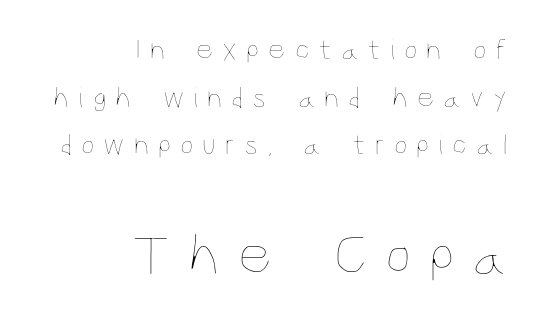
The image shows 59 px thin, condensed type, upright; set right-aligned, normal line spacing (1.59x), unusually wide letter spacing (+0.3 em), not underlined; the second (bottom) block is 1.97x larger; low stroke contrast and a large x-height.
